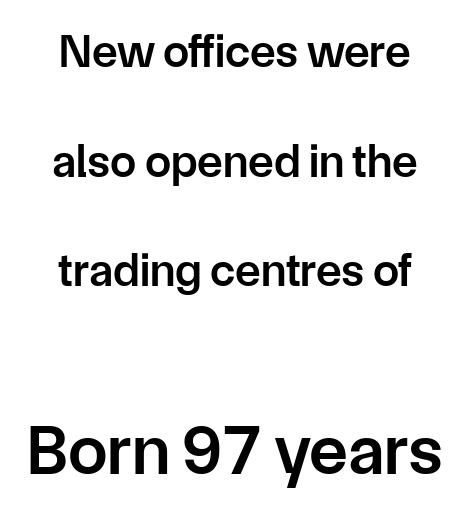
Q: Is the text bold? A: Semi-bold.
Q: Is the text italic (slanted)? A: No, it is upright.
Q: Is the typeface a serif or a sans-serif typeface? A: Sans-serif.
Q: Is the text underlined? A: No.
Q: How is the paragraph aligned? A: Centered.
Q: Is the spacing between letters normal or unusually wide? A: Normal.
Q: Is the spacing between lines tight, normal or loose? A: Loose.
Q: Which block of text is set in a larger size, the first (top) or the second (bottom)? A: The second (bottom) one.
Q: Width (condensed, normal, or wide)? A: Normal.
Q: Stroke contrast? A: Low.
Q: x-height? A: Medium.
Q: Monospaced? A: No.
